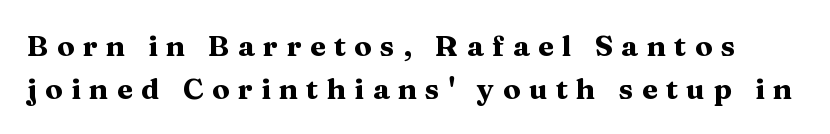
{"serif": "yes", "italic": "no", "bold": "yes", "weight": "heavy", "width": "wide", "stroke_contrast": "medium", "x_height": "medium", "monospaced": "no", "underline": "no", "line_spacing": "normal", "line_spacing_ratio": 1.48, "letter_spacing": "wide", "letter_spacing_em": 0.29, "glyph_px": 29}
